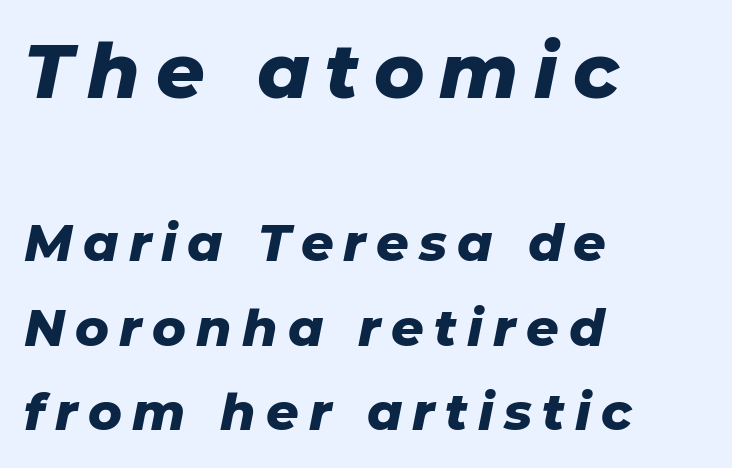
The rendering uses a moderate line-height, typical for paragraphs. Words appear elongated and porous because spacing is wide. This sample uses an oblique cut, with every glyph tilted off the vertical. The typesetting leans heavy: a genuine bold. The paragraph shown leans on its left margin.
